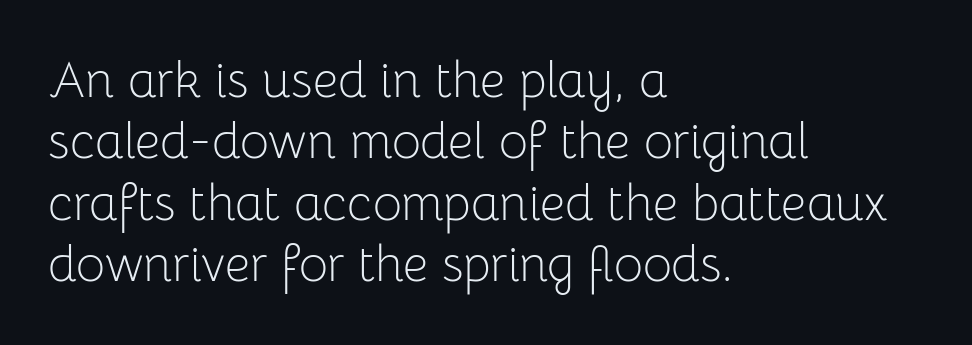
Each letter keeps its own natural width here, so spacing adapts to shape. Lines of text with bare space underneath. Every character sits straight up, as roman type does. The text block is weighted toward the left margin, trailing off unevenly rightward. Is the type heavy? It reads as light-to-regular instead.
